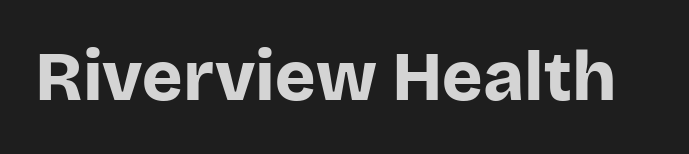
Q: Is the text bold? A: Yes.
Q: Is the text italic (slanted)? A: No, it is upright.
Q: Is the typeface a serif or a sans-serif typeface? A: Sans-serif.
Q: Is the text underlined? A: No.
Q: Is the spacing between letters normal or unusually wide? A: Normal.
Q: Width (condensed, normal, or wide)? A: Normal.
Q: Stroke contrast? A: Low.
Q: x-height? A: Large.
Q: Monospaced? A: No.
